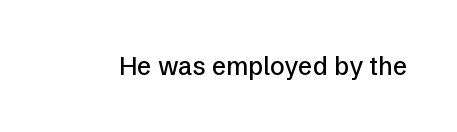
{"italic": "no", "underline": "no", "letter_spacing": "normal", "letter_spacing_em": 0.0, "glyph_px": 25}
